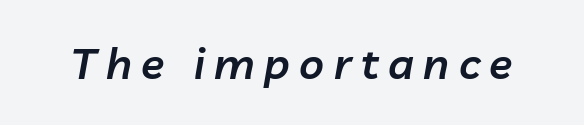
Honestly, the letter spacing is so wide it's the main thing you notice. These lines are rendered in a variable-pitch font. The specimen reads as italic at a glance. Each row of text sits above clean, open space. What weight is shown? A semibold, between regular and bold.
